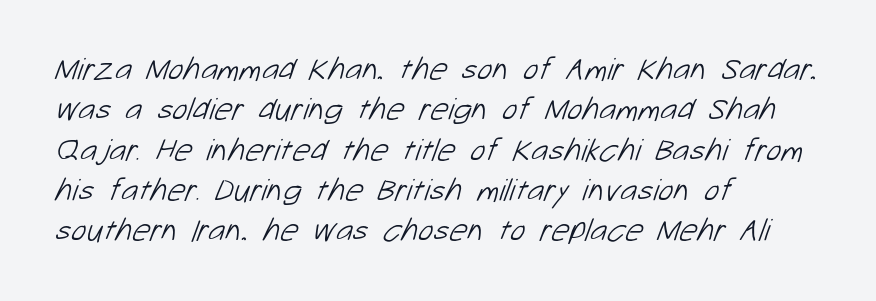
The image shows 32 px light sans-serif type; set left-aligned, normal line spacing (1.26x), normal letter spacing, not underlined; low stroke contrast and a medium x-height.
